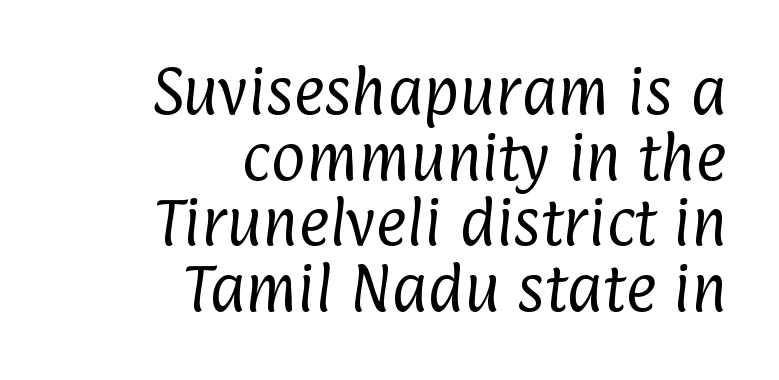
The image shows 53 px regular-weight, condensed sans-serif type; set right-aligned, line spacing 1.24x, normal letter spacing, not underlined; low stroke contrast and a medium x-height.
